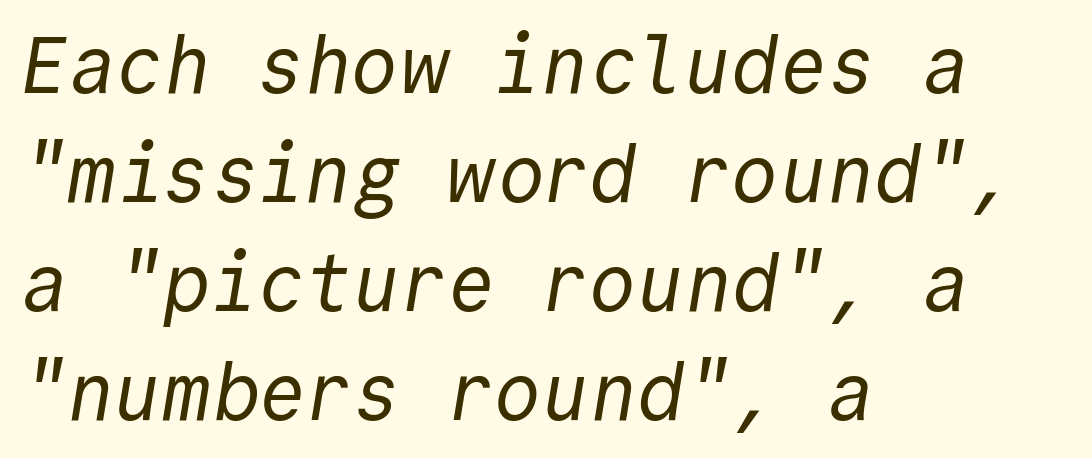
Q: Is the text bold? A: No.
Q: Is the typeface a serif or a sans-serif typeface? A: Sans-serif.
Q: Is the text underlined? A: No.
Q: How is the paragraph aligned? A: Left-aligned.
Q: Is the spacing between letters normal or unusually wide? A: Normal.
Q: Is the spacing between lines tight, normal or loose? A: Normal.
Q: Width (condensed, normal, or wide)? A: Normal.
Q: x-height? A: Medium.
Q: Monospaced? A: Yes.
